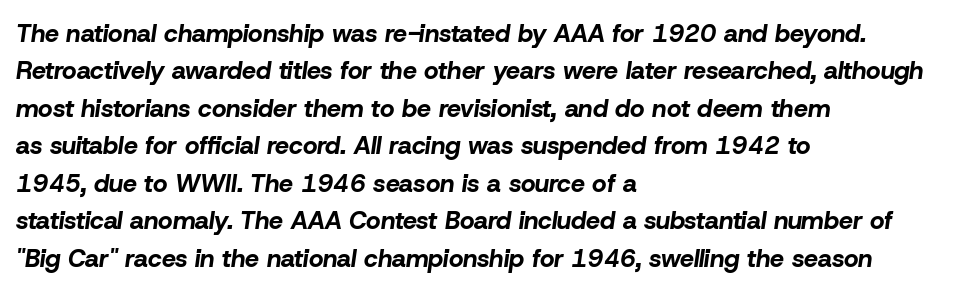
The text block is weighted toward the left margin, trailing off unevenly rightward. Regular leading. No extra tracking has been applied to these lines. Emphasis by weight is at full strength: bold.
